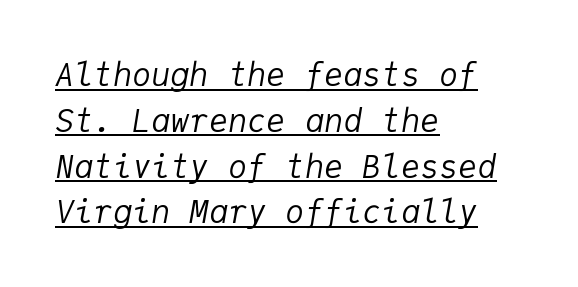
The image shows 32 px regular-weight type, italic (leaning right), monospaced; set left-aligned, normal line spacing (1.43x), normal letter spacing, underlined; low stroke contrast and a medium x-height.
